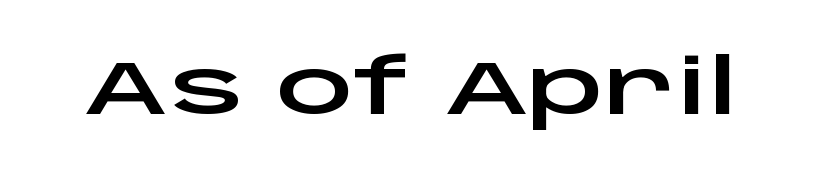
The image shows 76 px wide sans-serif type, upright; set normal letter spacing, not underlined; low stroke contrast and a large x-height.
